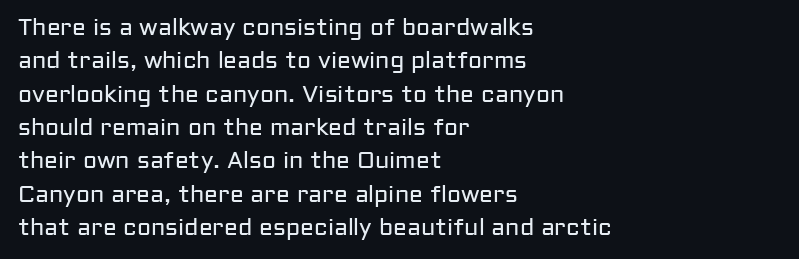
The image shows 23 px text type, upright; set left-aligned, normal line spacing (1.45x), normal letter spacing, not underlined.
